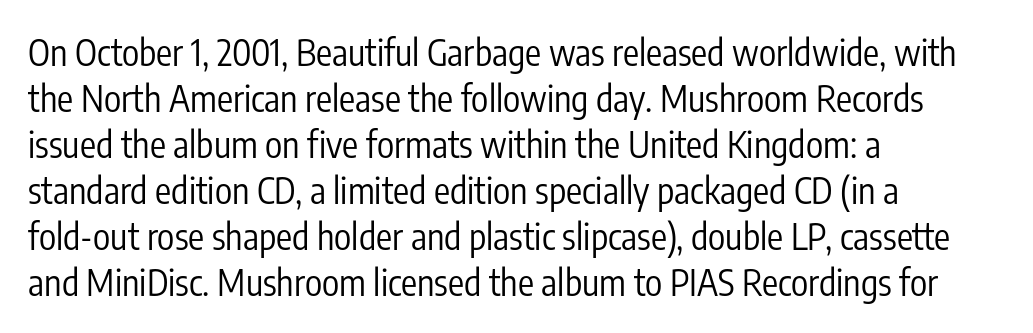
The image shows 36 px regular-weight, condensed sans-serif type, upright; set left-aligned, normal line spacing (1.28x), normal letter spacing, not underlined; low stroke contrast and a medium x-height.
